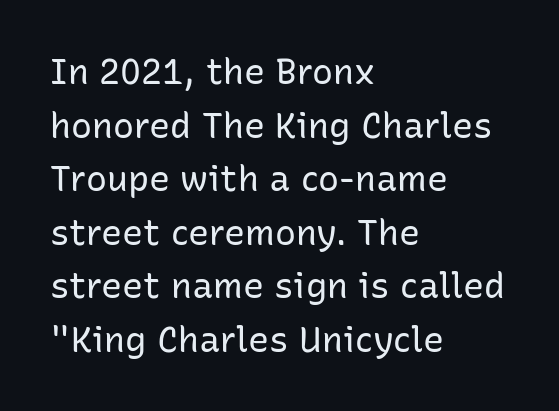
The image shows 35 px regular-weight sans-serif type, upright; set left-aligned, normal line spacing (1.53x), normal letter spacing, not underlined; low stroke contrast and a medium x-height.
